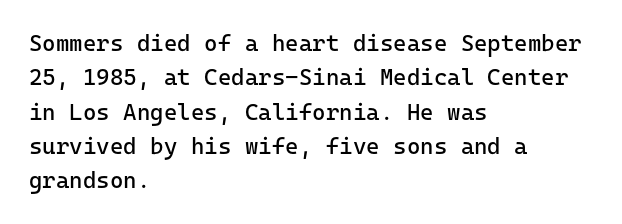
The vertical gap from one line to the next is medium. These lines were composed using upright roman letters. Horizontal alignment here is leftward, the default for most running prose. The gaps between neighbouring characters are ordinary and unremarkable. Weight: regular or lighter.
